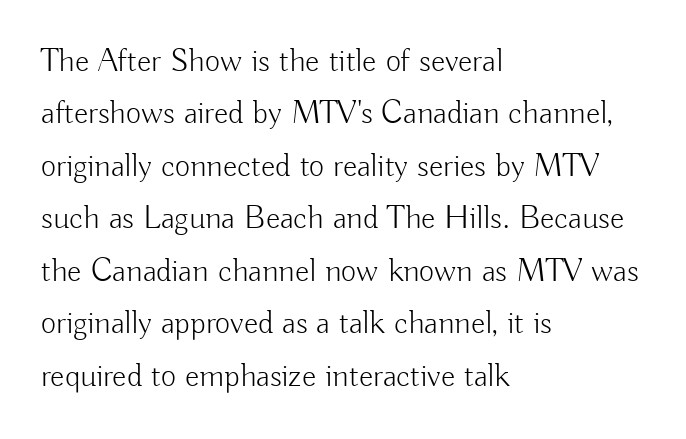
Q: Is the text bold? A: No.
Q: Is the text italic (slanted)? A: No, it is upright.
Q: Is the typeface a serif or a sans-serif typeface? A: Sans-serif.
Q: Is the text underlined? A: No.
Q: How is the paragraph aligned? A: Left-aligned.
Q: Is the spacing between letters normal or unusually wide? A: Normal.
Q: Is the spacing between lines tight, normal or loose? A: Normal.
Q: Width (condensed, normal, or wide)? A: Normal.
Q: Stroke contrast? A: Low.
Q: x-height? A: Small.
Q: Monospaced? A: No.
